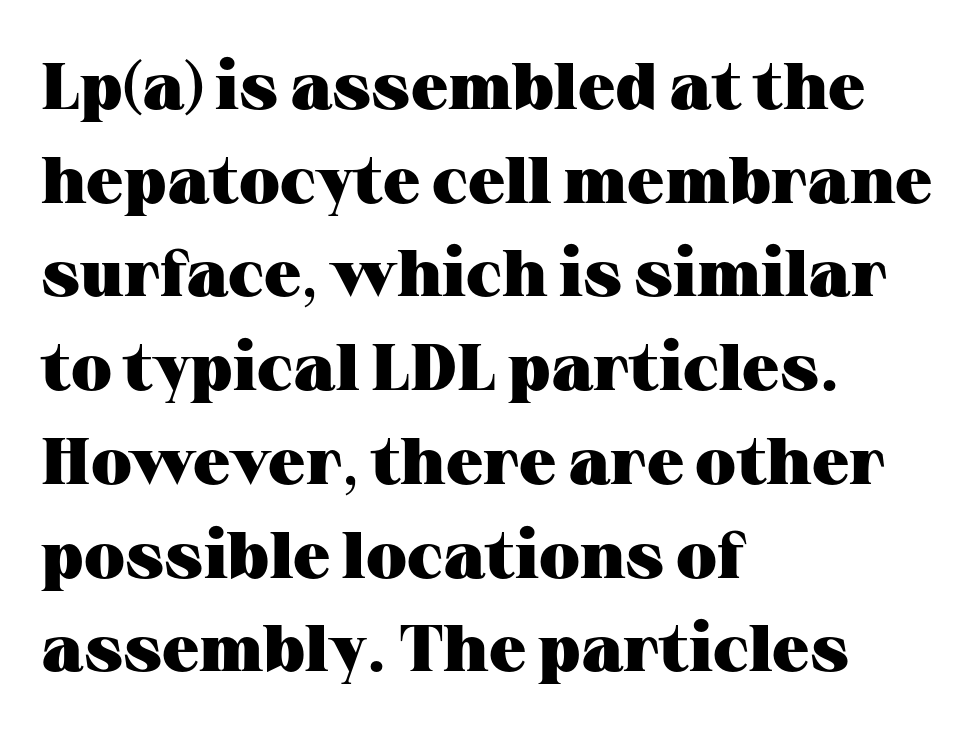
The image shows 66 px heavy, wide serif type, upright; set left-aligned, normal line spacing (1.42x), normal letter spacing, not underlined; medium stroke contrast and a medium x-height.
